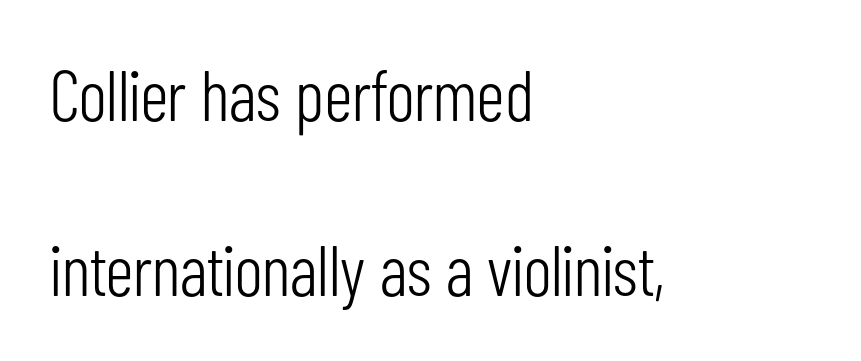
{"serif": "no", "italic": "no", "bold": "no", "weight": "light", "width": "condensed", "stroke_contrast": "low", "x_height": "medium", "monospaced": "no", "underline": "no", "align": "left", "line_spacing": "loose", "line_spacing_ratio": 2.46, "letter_spacing": "normal", "letter_spacing_em": 0.0, "glyph_px": 71}
